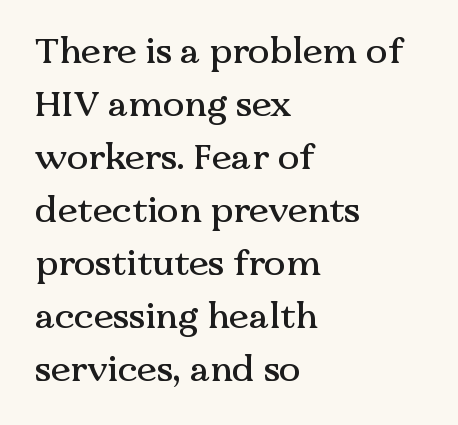
The image shows 36 px serif type, upright; set left-aligned, normal line spacing (1.47x), normal letter spacing, not underlined; medium stroke contrast and a medium x-height.
